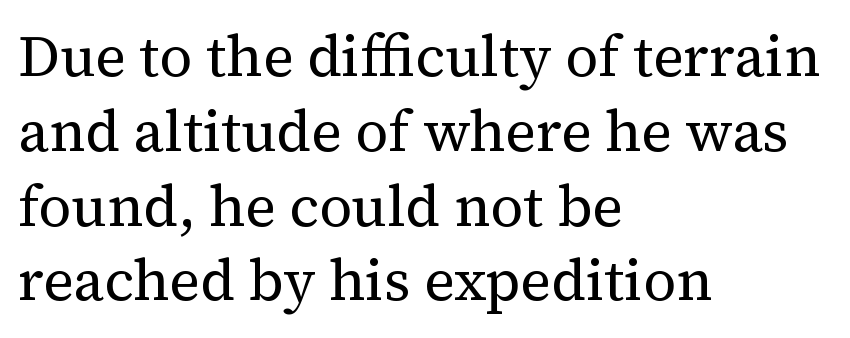
Q: Is the text bold? A: No.
Q: Is the text italic (slanted)? A: No, it is upright.
Q: Is the typeface a serif or a sans-serif typeface? A: Serif.
Q: Is the text underlined? A: No.
Q: How is the paragraph aligned? A: Left-aligned.
Q: Is the spacing between letters normal or unusually wide? A: Normal.
Q: Is the spacing between lines tight, normal or loose? A: Normal.
Q: Width (condensed, normal, or wide)? A: Normal.
Q: Stroke contrast? A: Medium.
Q: x-height? A: Medium.
Q: Monospaced? A: No.
